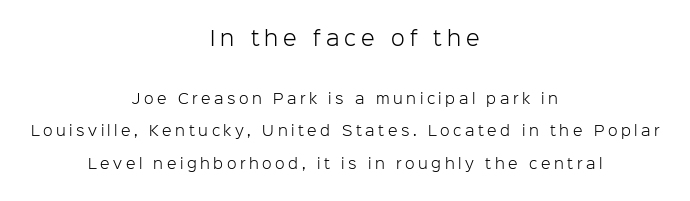
{"italic": "no", "bold": "no", "underline": "no", "align": "center", "line_spacing": "loose", "line_spacing_ratio": 2.33, "letter_spacing": "wide", "letter_spacing_em": 0.25, "larger_block": "first", "size_ratio": 1.43, "glyph_px": 20}
